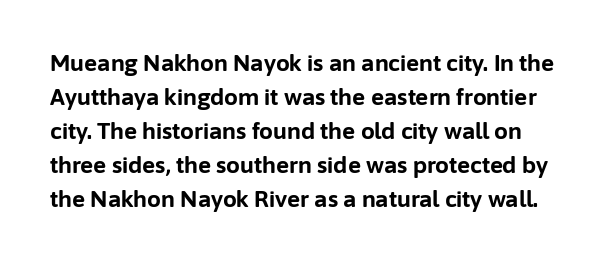
Q: Is the text bold? A: Yes.
Q: Is the text italic (slanted)? A: No, it is upright.
Q: Is the text underlined? A: No.
Q: Is the spacing between letters normal or unusually wide? A: Normal.
Q: Is the spacing between lines tight, normal or loose? A: Normal.
